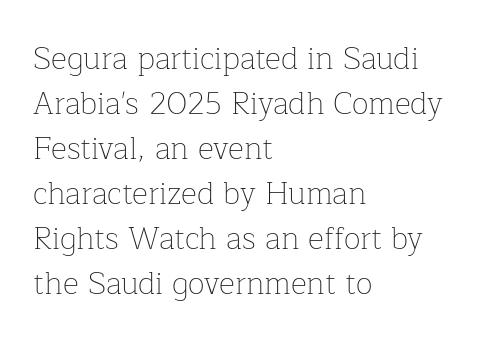
The image shows 31 px thin serif type, upright; set left-aligned, normal line spacing (1.45x), normal letter spacing, not underlined; low stroke contrast and a medium x-height.
